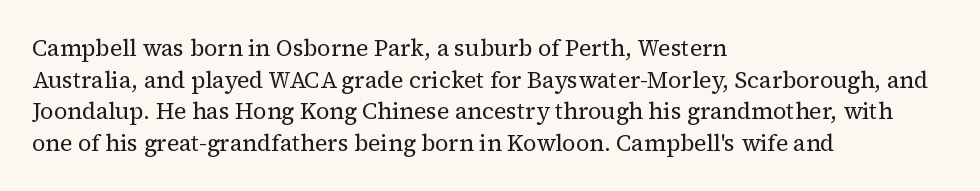
{"italic": "no", "bold": "no", "underline": "no", "align": "left", "line_spacing": "normal", "line_spacing_ratio": 1.37, "letter_spacing": "normal", "letter_spacing_em": 0.0, "glyph_px": 23}
